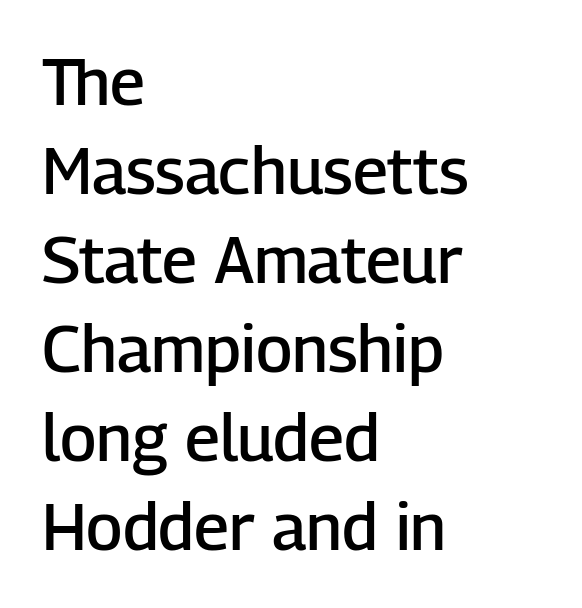
{"serif": "no", "italic": "no", "bold": "semi", "weight": "semibold", "width": "normal", "stroke_contrast": "low", "x_height": "medium", "monospaced": "no", "underline": "no", "align": "left", "line_spacing": "normal", "line_spacing_ratio": 1.37, "letter_spacing": "normal", "letter_spacing_em": 0.0, "glyph_px": 65}
